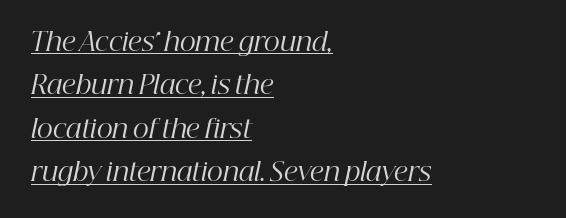
Default kerning and tracking; the words read as compact shapes. Notice how the stems are inclined rather than vertical — that's the hallmark of italics. The text block is weighted toward the left margin, trailing off unevenly rightward. Counters stay open thanks to moderate or lighter strokes. Somebody hit Ctrl+U on this one — the words are underlined.
